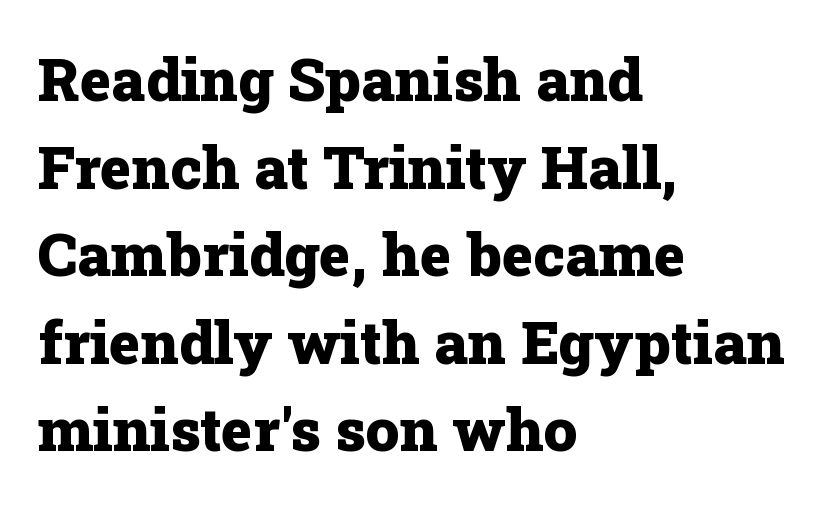
Q: Is the text bold? A: Yes.
Q: Is the text italic (slanted)? A: No, it is upright.
Q: Is the typeface a serif or a sans-serif typeface? A: Serif.
Q: Is the text underlined? A: No.
Q: How is the paragraph aligned? A: Left-aligned.
Q: Is the spacing between letters normal or unusually wide? A: Normal.
Q: Is the spacing between lines tight, normal or loose? A: Normal.
Q: Width (condensed, normal, or wide)? A: Normal.
Q: Stroke contrast? A: Low.
Q: x-height? A: Medium.
Q: Monospaced? A: No.
